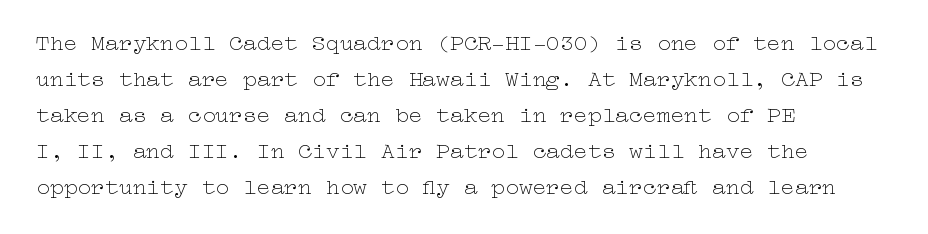
{"italic": "no", "bold": "no", "underline": "no", "align": "left", "line_spacing": "normal", "line_spacing_ratio": 1.56, "letter_spacing": "normal", "letter_spacing_em": 0.0, "glyph_px": 23}
